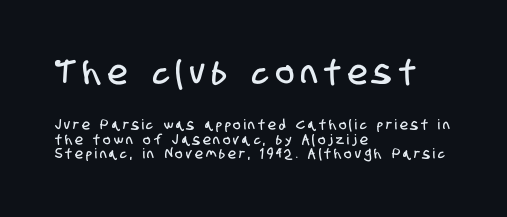
The image shows 34 px condensed sans-serif type; set left-aligned, tight line spacing (1.03x), unusually wide letter spacing (+0.22 em), not underlined; the first (top) block is 2.43x larger; low stroke contrast and a large x-height.
